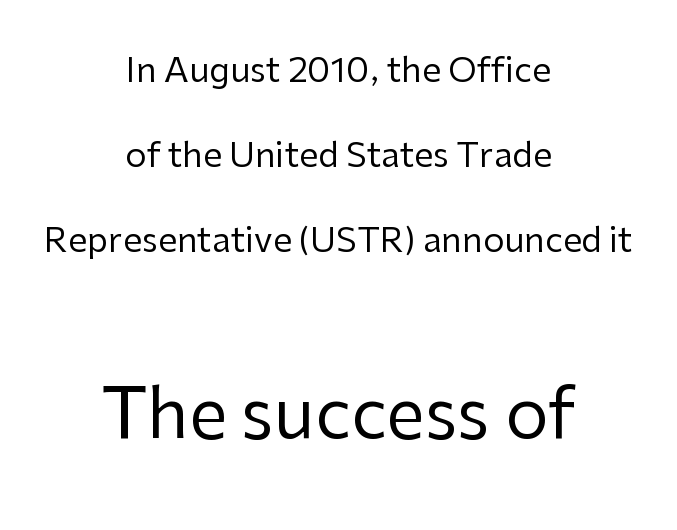
{"serif": "no", "italic": "no", "bold": "no", "weight": "regular", "width": "normal", "stroke_contrast": "low", "x_height": "medium", "monospaced": "no", "underline": "no", "align": "center", "line_spacing": "loose", "line_spacing_ratio": 2.5, "letter_spacing": "normal", "letter_spacing_em": 0.0, "larger_block": "second", "size_ratio": 2.03, "glyph_px": 69}
